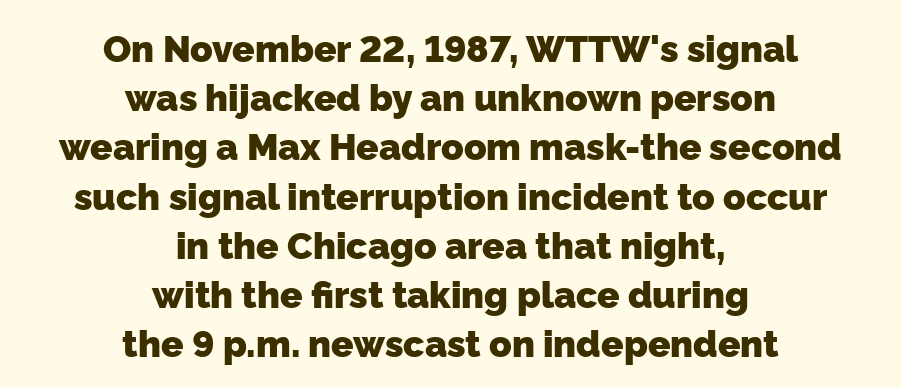
The image shows 37 px heavy sans-serif type; set centered, normal line spacing (1.33x), normal letter spacing, not underlined; low stroke contrast and a medium x-height.
